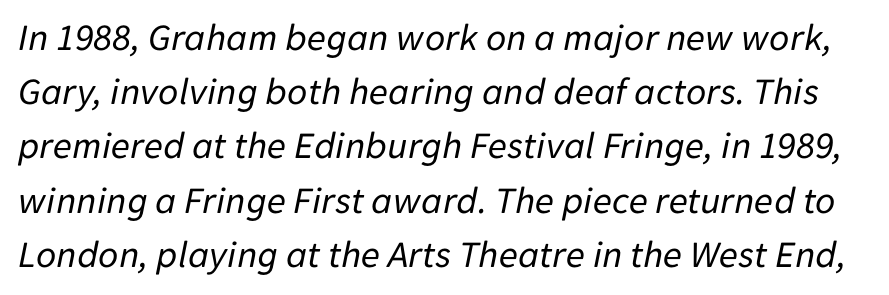
Q: Is the text bold? A: No.
Q: Is the text italic (slanted)? A: Yes, it leans right by about 11 degrees.
Q: Is the text underlined? A: No.
Q: Is the spacing between letters normal or unusually wide? A: Normal.
Q: Is the spacing between lines tight, normal or loose? A: Normal.
Q: Width (condensed, normal, or wide)? A: Normal.
Q: Stroke contrast? A: Low.
Q: x-height? A: Medium.
Q: Monospaced? A: No.
